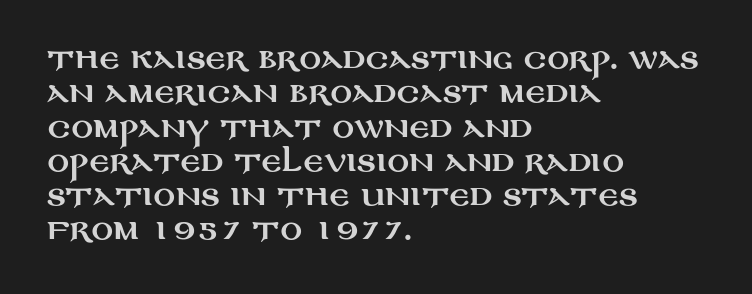
The image shows 27 px text type, upright; set left-aligned, normal line spacing (1.27x), normal letter spacing, not underlined.
